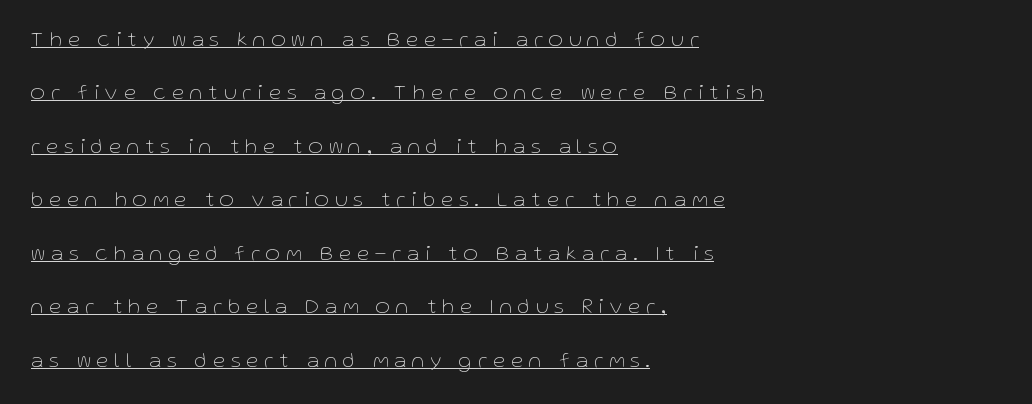
The image shows 22 px text type, upright; set left-aligned, loose line spacing (2.43x), unusually wide letter spacing (+0.28 em), underlined.
